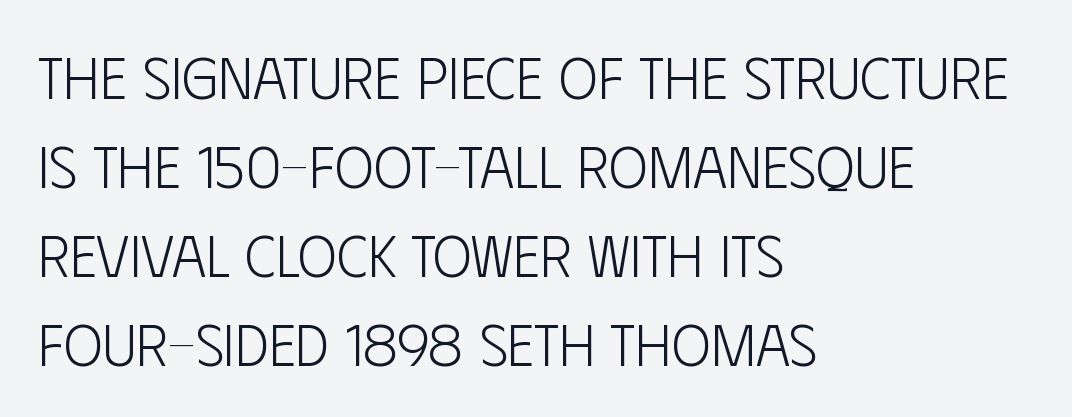
The image shows 59 px light, condensed sans-serif type, upright; set left-aligned, normal line spacing (1.51x), normal letter spacing, not underlined; low stroke contrast and a large x-height.
